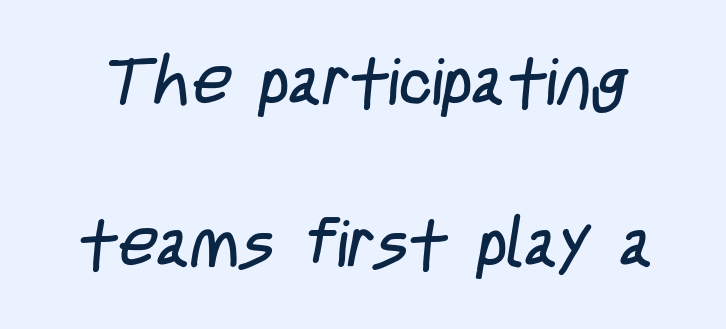
Is there much room between lines? Yes — plenty of vertical air separates them. Stroke terminals: plain, sans-serif. You could not count columns in this text — the font is proportionally spaced. The strokes are not fattened; the text isn't bold. The line texture is even and compact thanks to regular tracking. Honestly, there is no underline to notice here at all.
